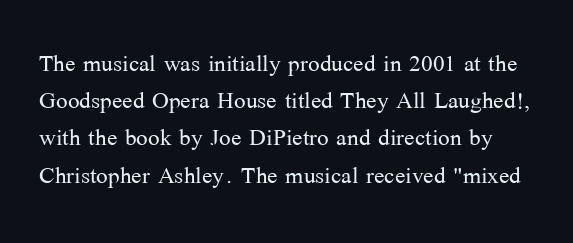
{"serif": "yes", "italic": "no", "bold": "no", "weight": "light", "width": "normal", "stroke_contrast": "medium", "x_height": "medium", "monospaced": "no", "underline": "no", "line_spacing_ratio": 1.2, "letter_spacing": "normal", "letter_spacing_em": 0.0, "glyph_px": 31}
